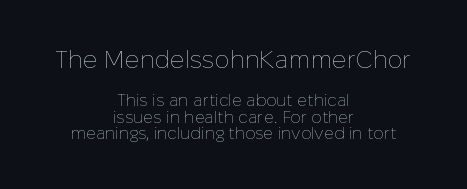
Casual observation: everything's sitting right in the middle. Tall strokes in this sample are plumb rather than angled. Weight: in the light-to-regular range. Plain, unruled lines of type. The line texture is even and compact thanks to regular tracking. Caption: upper text group enlarged, lower text group reduced.
